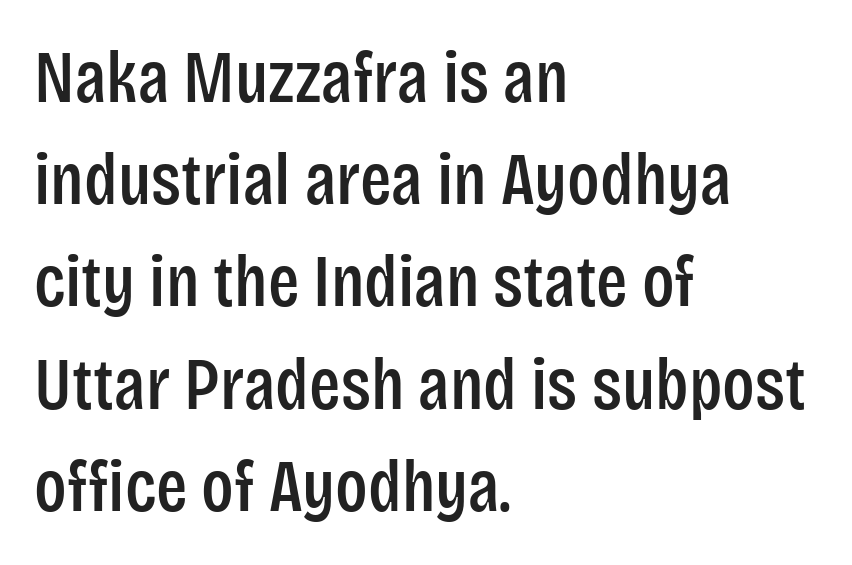
The passage shown is typeset with a sans-serif family. Compared with a centered layout, this one pins lines to the left instead. This is roman type, the default non-slanted kind. Note the varied advance widths — an 'i' is clearly narrower than an 'm'. Look at the tracking — it's just the regular setting, nothing added. Rule under the text: the space is simply empty.
